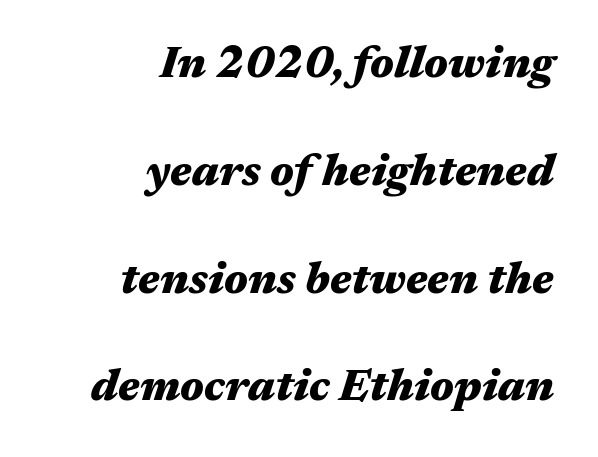
Q: Is the text bold? A: Yes.
Q: Is the text italic (slanted)? A: Yes, it leans right by about 17 degrees.
Q: Is the text underlined? A: No.
Q: How is the paragraph aligned? A: Right-aligned.
Q: Is the spacing between letters normal or unusually wide? A: Normal.
Q: Is the spacing between lines tight, normal or loose? A: Loose.
Q: Width (condensed, normal, or wide)? A: Wide.
Q: Stroke contrast? A: Medium.
Q: x-height? A: Medium.
Q: Monospaced? A: No.
